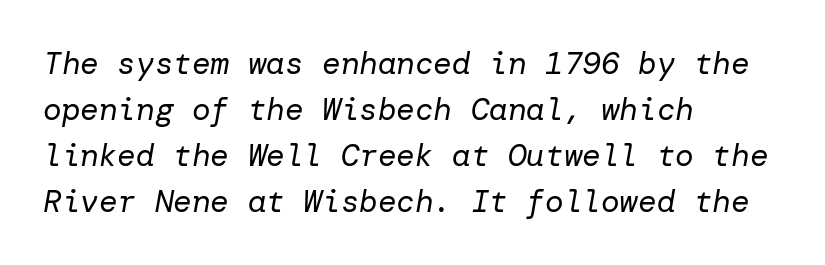
Rendered with sloped, italic letterforms. Vertical stems look standard width or narrower in stroke. The zone under the glyphs is completely vacant. The passage shown has conventional tracking throughout.
